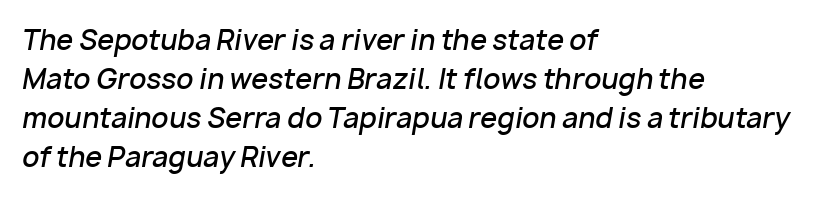
{"italic": "yes", "lean": "right", "slant_degrees": 10, "bold": "semi", "underline": "no", "align": "left", "line_spacing": "normal", "line_spacing_ratio": 1.45, "letter_spacing": "normal", "letter_spacing_em": 0.0, "glyph_px": 27}
